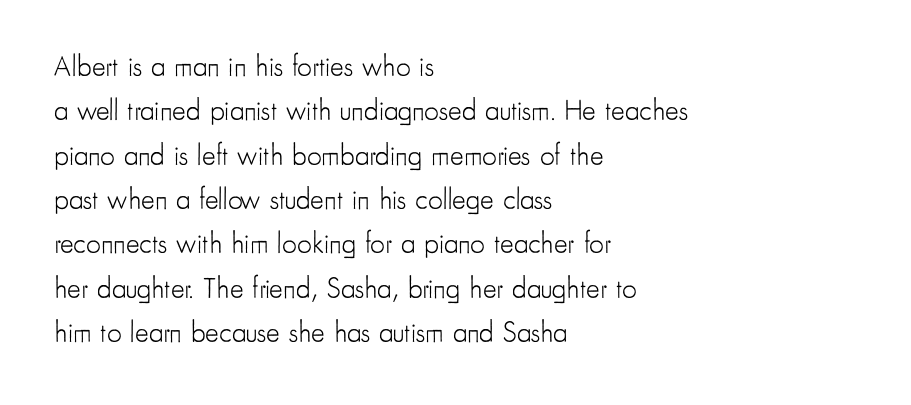
{"serif": "no", "italic": "no", "bold": "no", "weight": "light", "width": "condensed", "stroke_contrast": "low", "x_height": "small", "monospaced": "no", "underline": "no", "align": "left", "line_spacing": "normal", "line_spacing_ratio": 1.53, "letter_spacing": "normal", "letter_spacing_em": 0.0, "glyph_px": 29}
